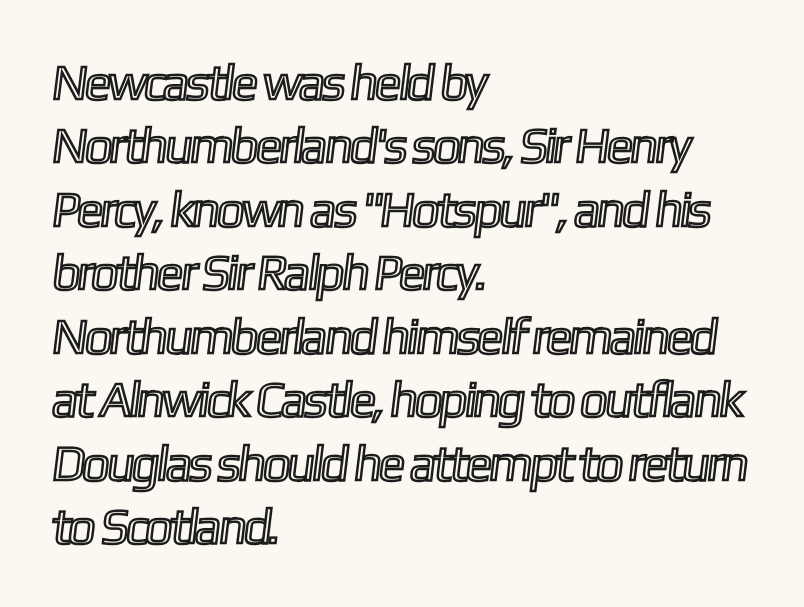
The image shows 50 px condensed type; set left-aligned, normal line spacing (1.27x), normal letter spacing, not underlined; a medium x-height.
